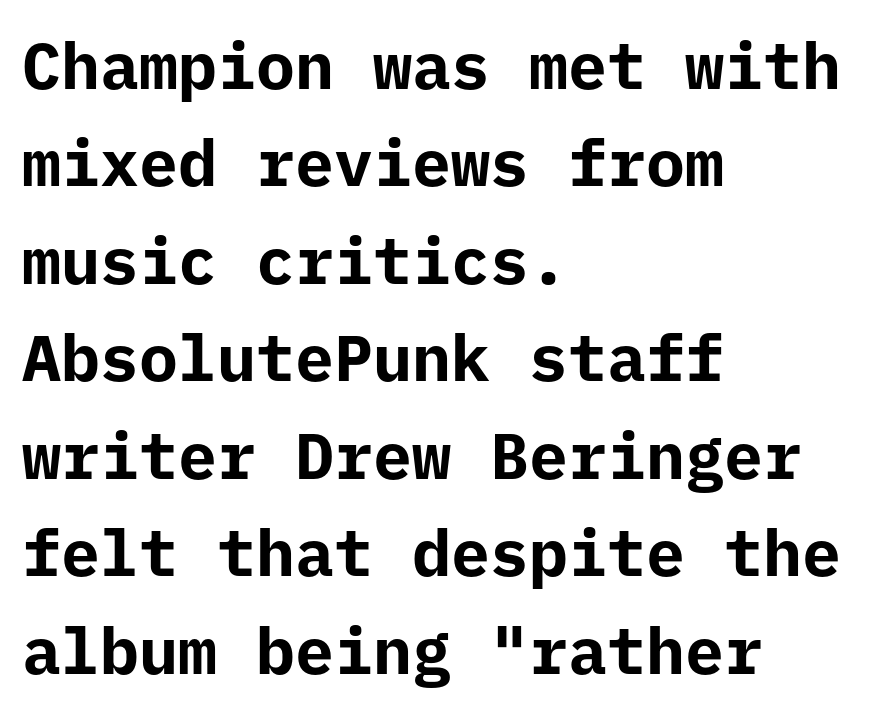
The image shows 65 px bold sans-serif type, upright, monospaced; set left-aligned, normal line spacing (1.5x), normal letter spacing, not underlined; low stroke contrast and a medium x-height.
